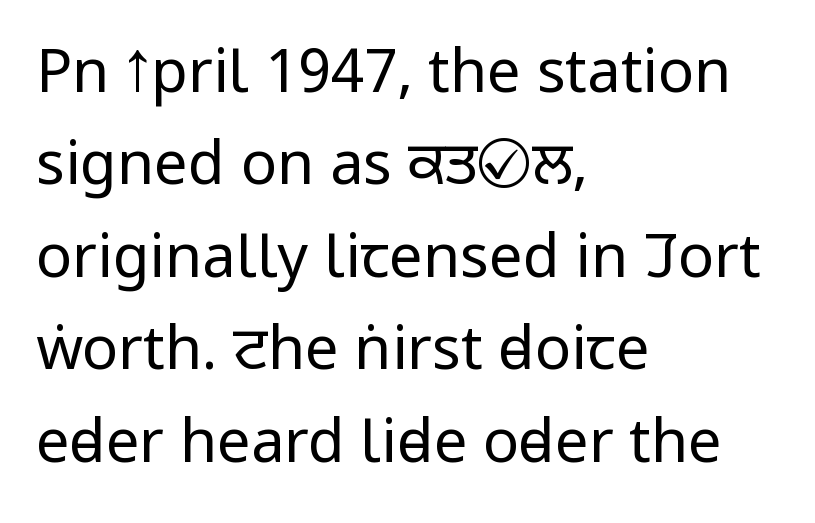
{"serif": "no", "italic": "no", "bold": "no", "weight": "regular", "width": "condensed", "stroke_contrast": "low", "x_height": "large", "monospaced": "no", "underline": "no", "align": "left", "line_spacing": "normal", "line_spacing_ratio": 1.54, "letter_spacing": "normal", "letter_spacing_em": 0.0, "glyph_px": 60}
